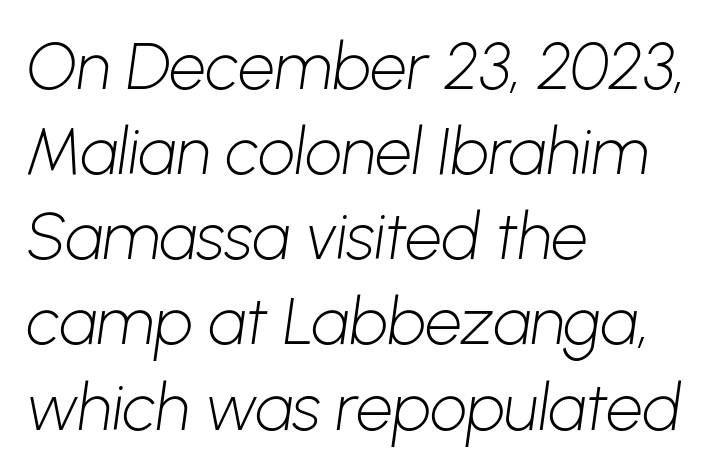
Q: Is the text bold? A: No.
Q: Is the typeface a serif or a sans-serif typeface? A: Sans-serif.
Q: Is the text underlined? A: No.
Q: How is the paragraph aligned? A: Left-aligned.
Q: Is the spacing between letters normal or unusually wide? A: Normal.
Q: Is the spacing between lines tight, normal or loose? A: Normal.
Q: Width (condensed, normal, or wide)? A: Normal.
Q: Stroke contrast? A: Low.
Q: x-height? A: Medium.
Q: Monospaced? A: No.
